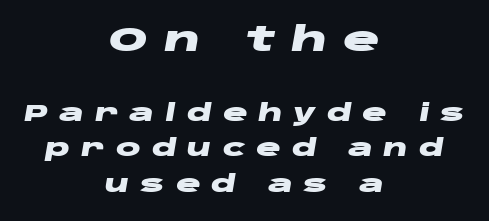
Q: Is the text bold? A: Yes.
Q: Is the text italic (slanted)? A: Yes, it leans right by about 10 degrees.
Q: Is the text underlined? A: No.
Q: How is the paragraph aligned? A: Centered.
Q: Is the spacing between letters normal or unusually wide? A: Unusually wide.
Q: Is the spacing between lines tight, normal or loose? A: Normal.
Q: Which block of text is set in a larger size, the first (top) or the second (bottom)? A: The first (top) one.
Q: Width (condensed, normal, or wide)? A: Wide.
Q: Stroke contrast? A: Low.
Q: x-height? A: Large.
Q: Monospaced? A: No.
